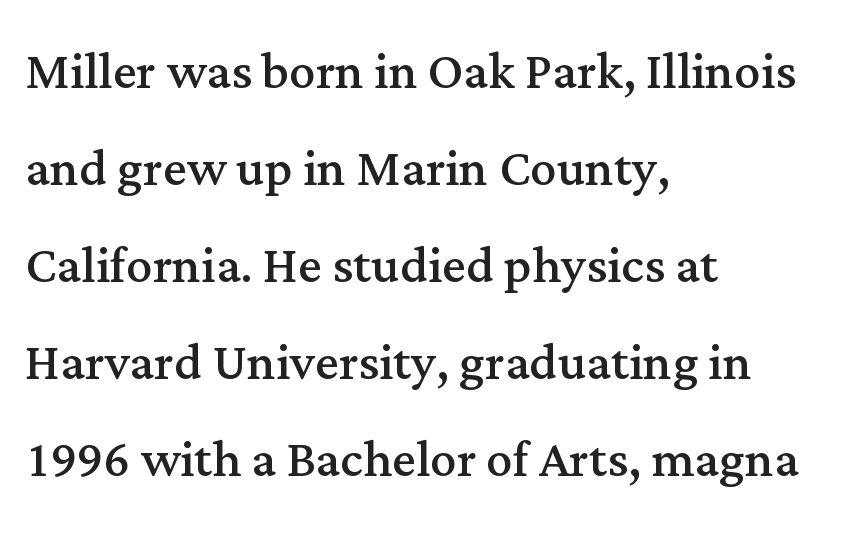
Q: Is the text bold? A: No.
Q: Is the text italic (slanted)? A: No, it is upright.
Q: Is the typeface a serif or a sans-serif typeface? A: Serif.
Q: Is the text underlined? A: No.
Q: How is the paragraph aligned? A: Left-aligned.
Q: Is the spacing between letters normal or unusually wide? A: Normal.
Q: Is the spacing between lines tight, normal or loose? A: Normal.
Q: Width (condensed, normal, or wide)? A: Normal.
Q: Stroke contrast? A: Medium.
Q: x-height? A: Medium.
Q: Monospaced? A: No.
